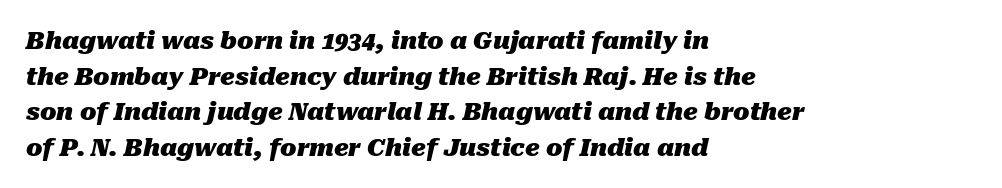
Q: Is the text bold? A: Yes.
Q: Is the text italic (slanted)? A: Yes, it leans right by about 10 degrees.
Q: Is the text underlined? A: No.
Q: How is the paragraph aligned? A: Left-aligned.
Q: Is the spacing between letters normal or unusually wide? A: Normal.
Q: Is the spacing between lines tight, normal or loose? A: Normal.
